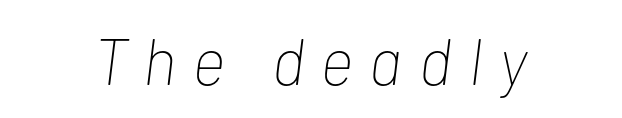
{"italic": "yes", "lean": "right", "slant_degrees": 7, "bold": "no", "weight": "thin", "width": "condensed", "stroke_contrast": "low", "x_height": "medium", "monospaced": "no", "underline": "no", "align": "center", "letter_spacing": "wide", "letter_spacing_em": 0.26, "glyph_px": 65}
